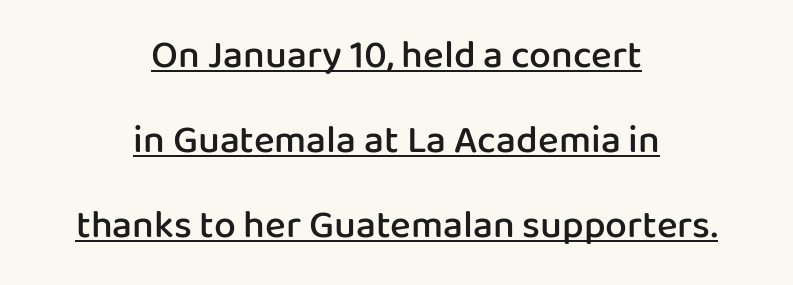
{"serif": "no", "italic": "no", "bold": "semi", "weight": "semibold", "width": "normal", "stroke_contrast": "low", "x_height": "medium", "monospaced": "no", "underline": "yes", "align": "center", "line_spacing": "loose", "line_spacing_ratio": 2.18, "letter_spacing": "normal", "letter_spacing_em": 0.0, "glyph_px": 39}
